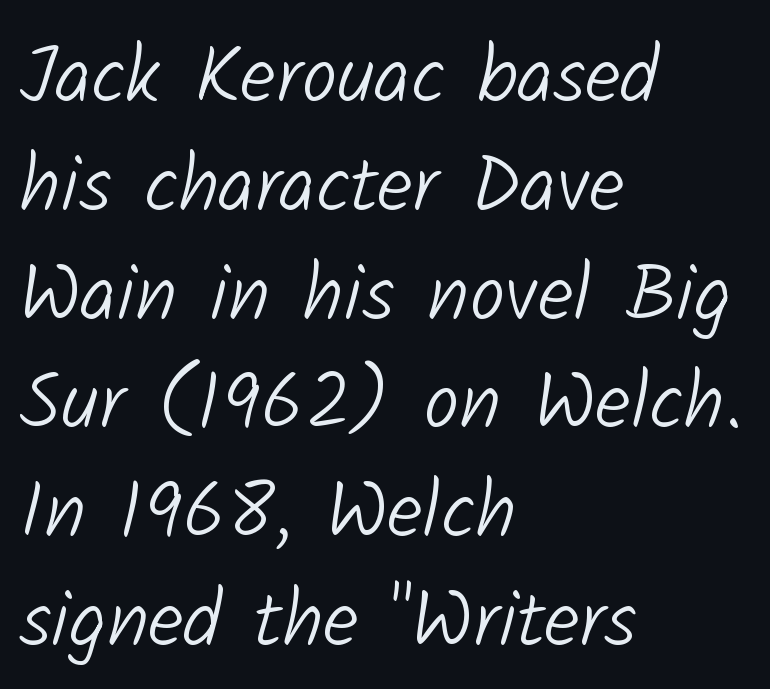
{"serif": "no", "bold": "no", "weight": "light", "width": "normal", "stroke_contrast": "low", "x_height": "medium", "monospaced": "no", "underline": "no", "align": "left", "line_spacing": "normal", "line_spacing_ratio": 1.36, "letter_spacing": "normal", "letter_spacing_em": 0.0, "glyph_px": 80}
